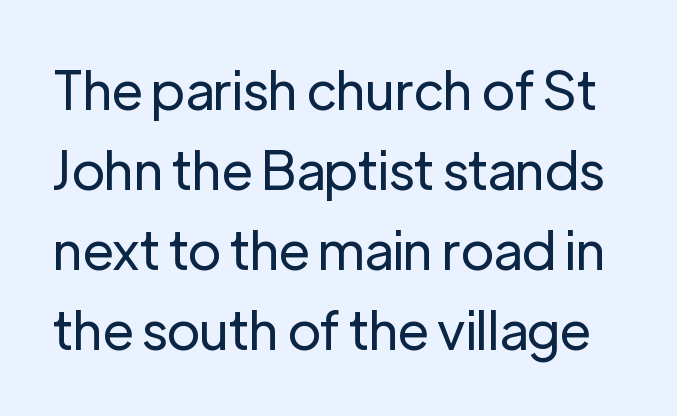
The image shows 53 px regular-weight sans-serif type, upright; set normal line spacing (1.51x), normal letter spacing, not underlined; low stroke contrast and a medium x-height.
